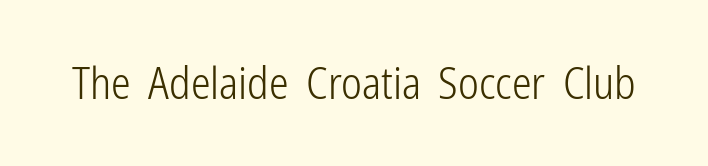
These lines are rendered in a variable-pitch font. How are the letters spaced? Ordinarily, with no added tracking. The font's upright variant was chosen for this text. The letters look calm and open, with moderate or lighter stems. Only glyphs here, with clear space below each row. In terms of letterform style, serifs are entirely absent.
